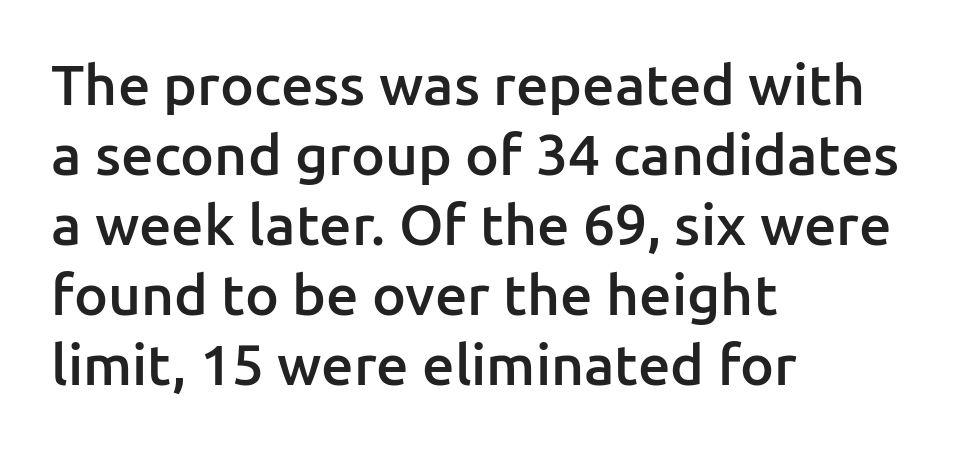
Q: Is the text bold? A: Semi-bold.
Q: Is the text italic (slanted)? A: No, it is upright.
Q: Is the typeface a serif or a sans-serif typeface? A: Sans-serif.
Q: Is the text underlined? A: No.
Q: How is the paragraph aligned? A: Left-aligned.
Q: Is the spacing between letters normal or unusually wide? A: Normal.
Q: Width (condensed, normal, or wide)? A: Normal.
Q: Stroke contrast? A: Low.
Q: x-height? A: Medium.
Q: Monospaced? A: No.
